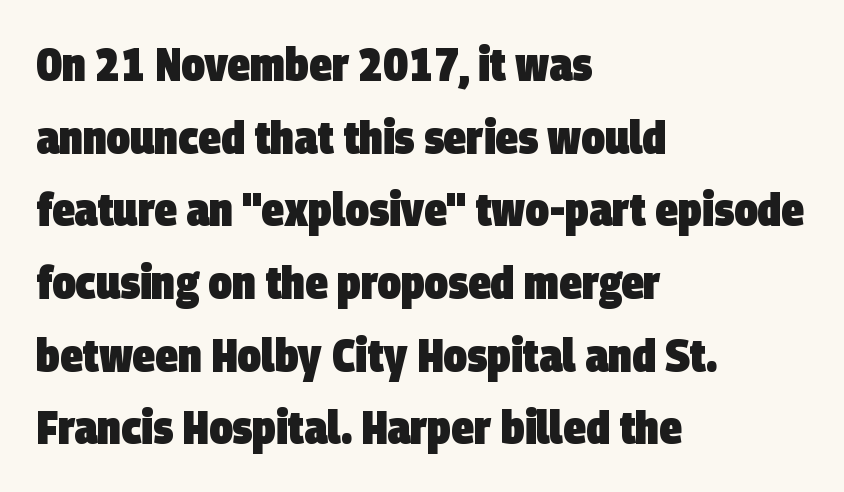
Normally led — the rows are evenly, conventionally spaced. The rendering keeps characters at their native spacing. Short and long lines alike share a common starting point at left. Emphasis by weight is at full strength: bold. Character widths vary here, with narrow letters taking less room than wide ones. Unlike a traditional serif, this face leaves its strokes unadorned.
